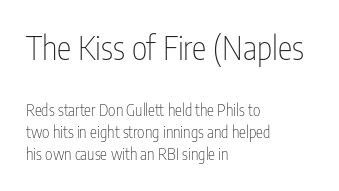
Looks like regular typesetting: each glyph gets only the width it needs. Tracking here is standard; glyphs follow each other at the usual distance. Type without underlining. The letters look calm and open, with moderate or lighter stems.
